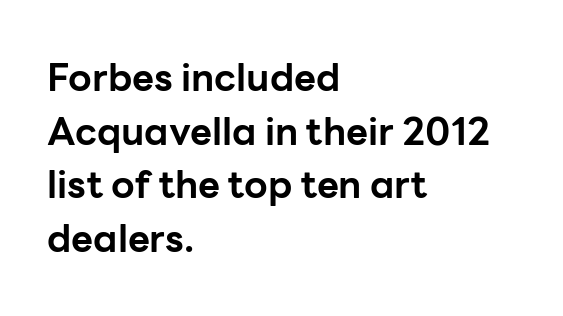
{"serif": "no", "italic": "no", "bold": "yes", "weight": "bold", "width": "normal", "stroke_contrast": "low", "x_height": "medium", "monospaced": "no", "underline": "no", "align": "left", "line_spacing": "normal", "line_spacing_ratio": 1.41, "letter_spacing": "normal", "letter_spacing_em": 0.0, "glyph_px": 38}
